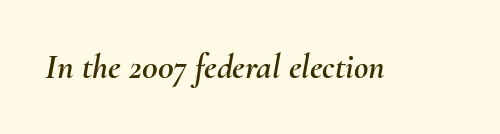
The image shows 35 px text type, italic (leaning right); set normal letter spacing, not underlined; medium stroke contrast and a small x-height.
